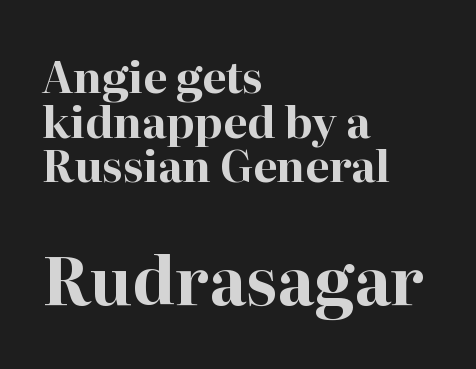
Q: Is the text bold? A: Yes.
Q: Is the text italic (slanted)? A: No, it is upright.
Q: Is the typeface a serif or a sans-serif typeface? A: Serif.
Q: Is the text underlined? A: No.
Q: How is the paragraph aligned? A: Left-aligned.
Q: Is the spacing between letters normal or unusually wide? A: Normal.
Q: Is the spacing between lines tight, normal or loose? A: Tight.
Q: Which block of text is set in a larger size, the first (top) or the second (bottom)? A: The second (bottom) one.
Q: Width (condensed, normal, or wide)? A: Normal.
Q: Stroke contrast? A: High.
Q: x-height? A: Medium.
Q: Monospaced? A: No.
